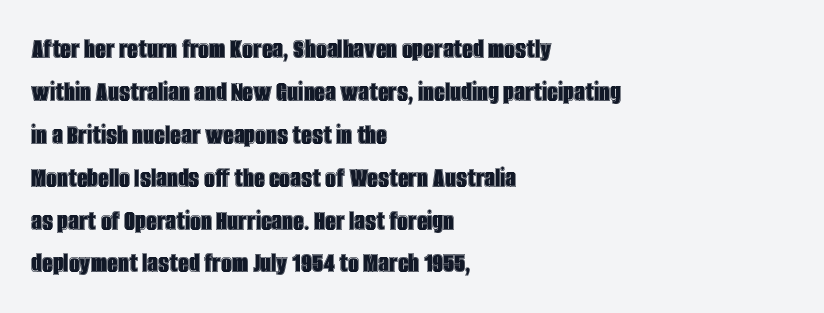
{"italic": "no", "width": "condensed", "x_height": "large", "monospaced": "no", "underline": "no", "align": "left", "line_spacing": "normal", "line_spacing_ratio": 1.43, "letter_spacing": "normal", "letter_spacing_em": 0.0, "glyph_px": 30}
